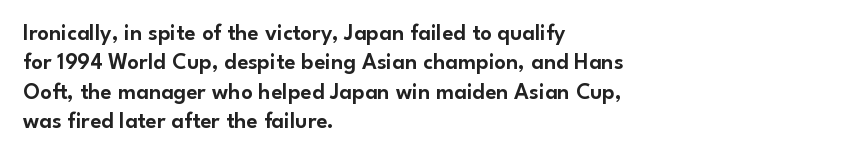
Q: Is the text italic (slanted)? A: No, it is upright.
Q: Is the text underlined? A: No.
Q: How is the paragraph aligned? A: Left-aligned.
Q: Is the spacing between letters normal or unusually wide? A: Normal.
Q: Is the spacing between lines tight, normal or loose? A: Normal.
